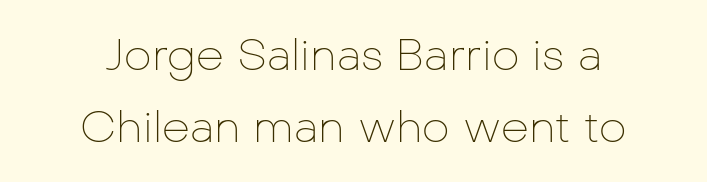
The passage shown is typed in a proportional face where columns would drift. The typesetter chose a symmetrical, centered arrangement here. The block of text has a typical density, with ordinary space between rows. The type family on display is of the sans-serif kind. Tall strokes in this sample are plumb rather than angled.
